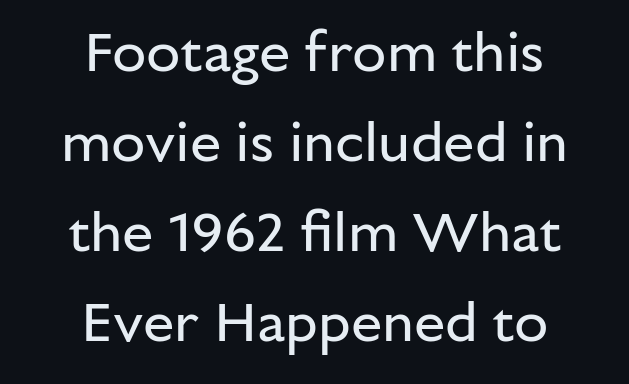
The image shows 56 px regular-weight sans-serif type, upright; set centered, normal line spacing (1.61x), normal letter spacing, not underlined; low stroke contrast and a medium x-height.
